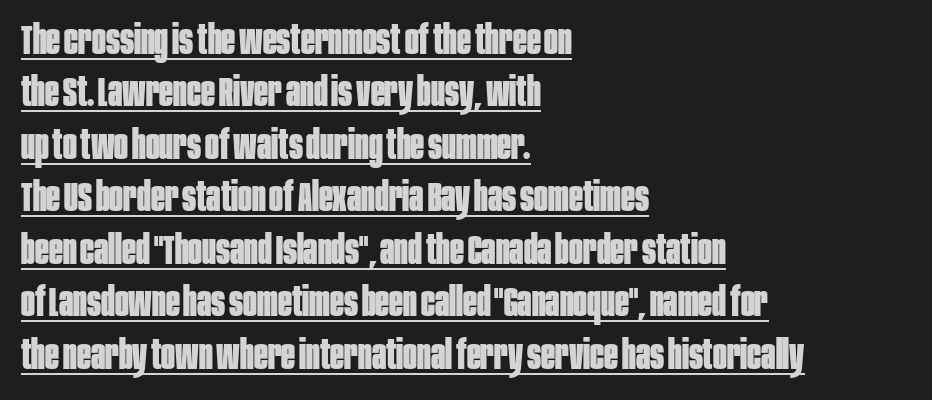
Q: Is the text bold? A: Yes.
Q: Is the text italic (slanted)? A: No, it is upright.
Q: Is the typeface a serif or a sans-serif typeface? A: Sans-serif.
Q: Is the text underlined? A: Yes.
Q: How is the paragraph aligned? A: Left-aligned.
Q: Is the spacing between letters normal or unusually wide? A: Normal.
Q: Is the spacing between lines tight, normal or loose? A: Normal.
Q: Width (condensed, normal, or wide)? A: Condensed.
Q: Stroke contrast? A: Low.
Q: x-height? A: Large.
Q: Monospaced? A: No.
